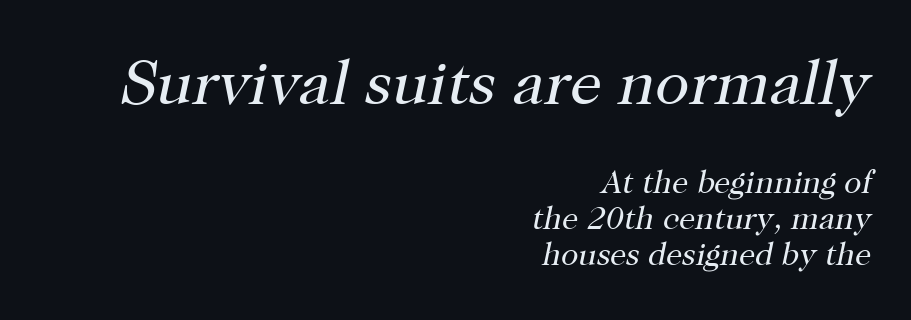
The image shows 63 px regular-weight serif type, italic (leaning right); set right-aligned, tight line spacing (1.12x), normal letter spacing, not underlined; the first (top) block is 1.97x larger; high stroke contrast and a medium x-height.
